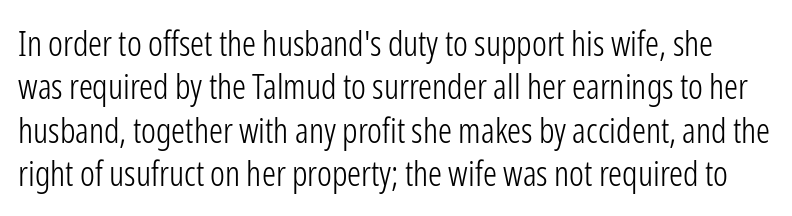
{"serif": "no", "italic": "no", "bold": "no", "weight": "light", "width": "condensed", "stroke_contrast": "low", "x_height": "medium", "monospaced": "no", "underline": "no", "line_spacing_ratio": 1.24, "letter_spacing": "normal", "letter_spacing_em": 0.0, "glyph_px": 35}
